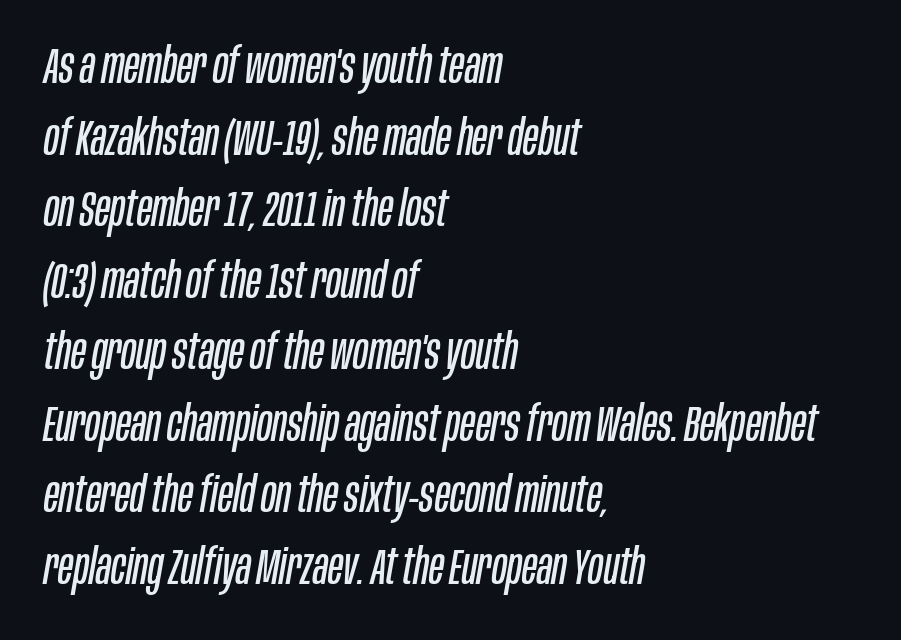
This rendering uses left alignment, leaving the right contour irregular. Rendered with sloped, italic letterforms. The passage shown is not underscored anywhere. These lines are rendered in a variable-pitch font. No extra ink here — the face is not bold.
